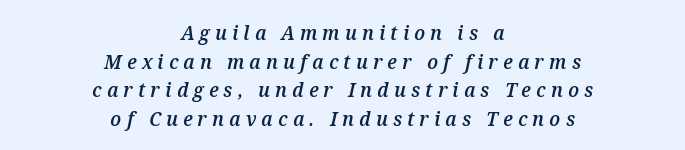
Heft: intermediate — a semibold. Vertically, the passage feels balanced, rows spaced as you'd expect. This is oblique type, the kind used for emphasis or titles. The paragraph has two soft edges and a firm central axis.
